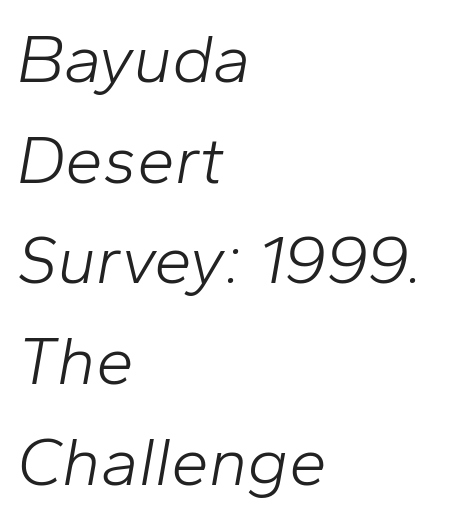
{"italic": "yes", "lean": "right", "slant_degrees": 10, "bold": "no", "weight": "light", "width": "normal", "stroke_contrast": "low", "x_height": "medium", "monospaced": "no", "underline": "no", "align": "left", "line_spacing": "normal", "line_spacing_ratio": 1.48, "letter_spacing": "normal", "letter_spacing_em": 0.0, "glyph_px": 68}
